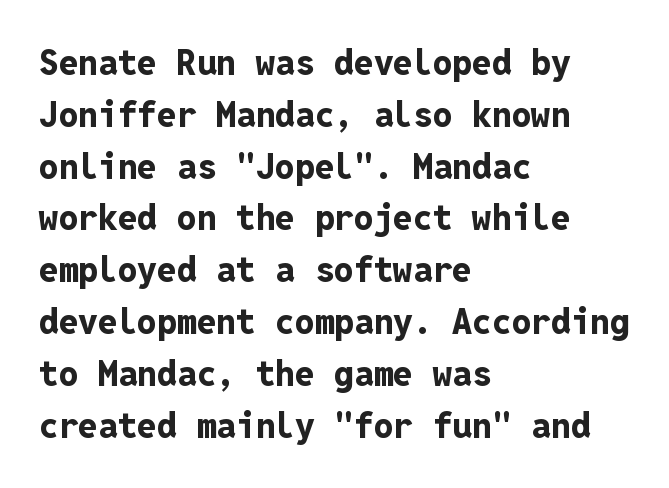
The passage is arranged the way most books set body copy — flush left. These lines are rendered in a fixed-pitch font. The characters look thick and weighty, a clear bold. One glance says typical: line gaps are just what's usual.
